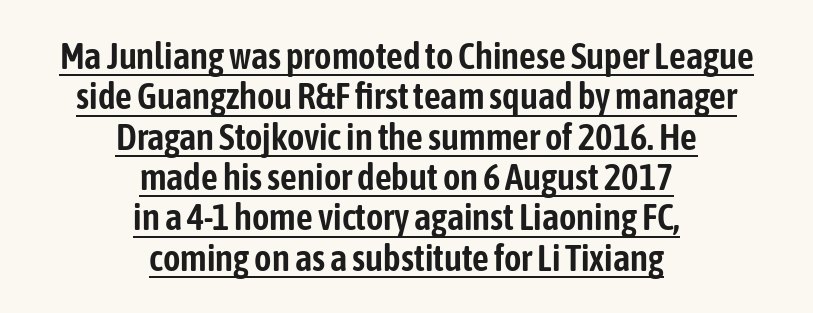
The whitespace from short lines is split evenly between both sides. The horizontal fit of the characters is conventional and even. Note the varied advance widths — an 'i' is clearly narrower than an 'm'. A typesetter would label this face a sans.
